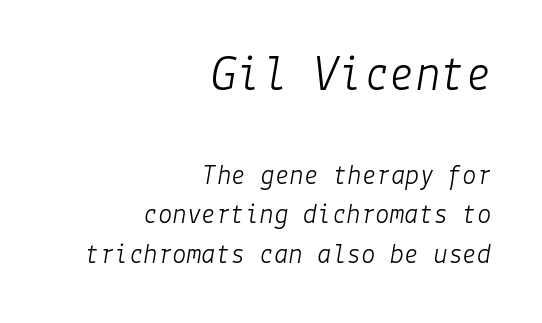
The image shows 51 px light type, italic (leaning right); set right-aligned, normal line spacing (1.37x), normal letter spacing, not underlined; the first (top) block is 1.76x larger; low stroke contrast and a medium x-height.
